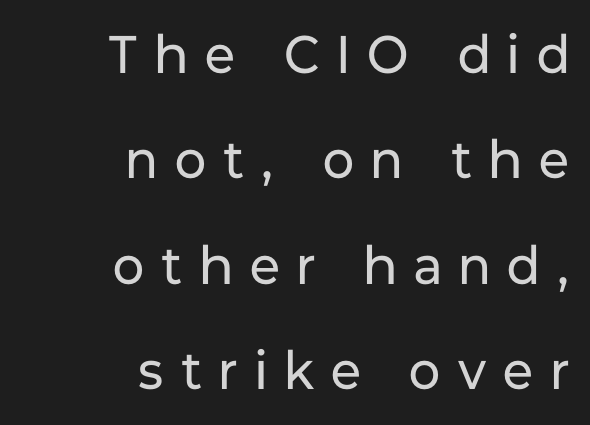
The image shows 53 px regular-weight sans-serif type, upright; set right-aligned, loose line spacing (1.99x), unusually wide letter spacing (+0.33 em), not underlined; low stroke contrast and a medium x-height.
